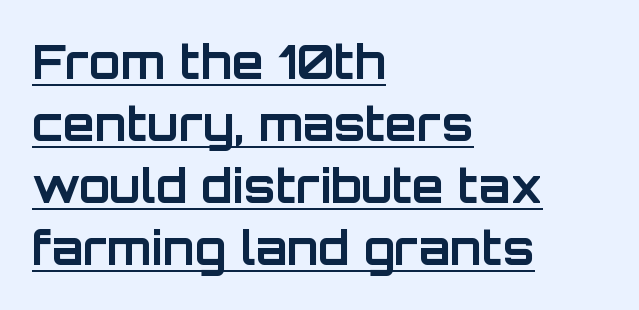
Q: Is the text bold? A: Yes.
Q: Is the text italic (slanted)? A: No, it is upright.
Q: Is the typeface a serif or a sans-serif typeface? A: Sans-serif.
Q: Is the text underlined? A: Yes.
Q: How is the paragraph aligned? A: Left-aligned.
Q: Is the spacing between letters normal or unusually wide? A: Normal.
Q: Is the spacing between lines tight, normal or loose? A: Normal.
Q: Width (condensed, normal, or wide)? A: Normal.
Q: Stroke contrast? A: Low.
Q: x-height? A: Large.
Q: Monospaced? A: No.
